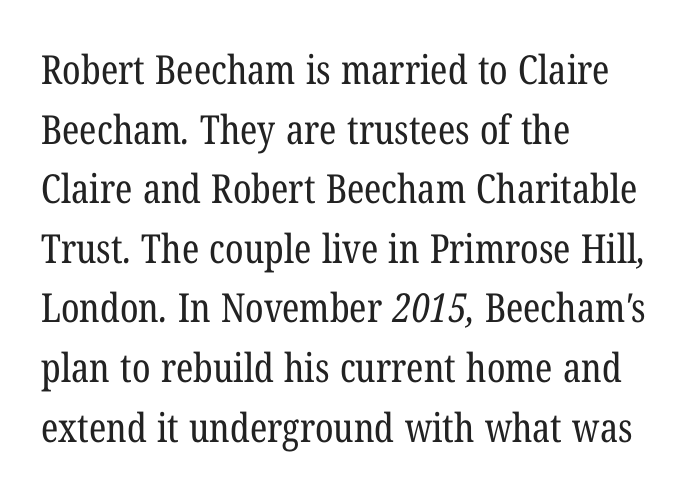
Compared with a centered layout, this one pins lines to the left instead. The letters advance in unequal steps, a hallmark of proportional type. The weight tops out at a normal text grade. Typographically, this falls in the serif category. The rows are spaced the way most documents space them.
